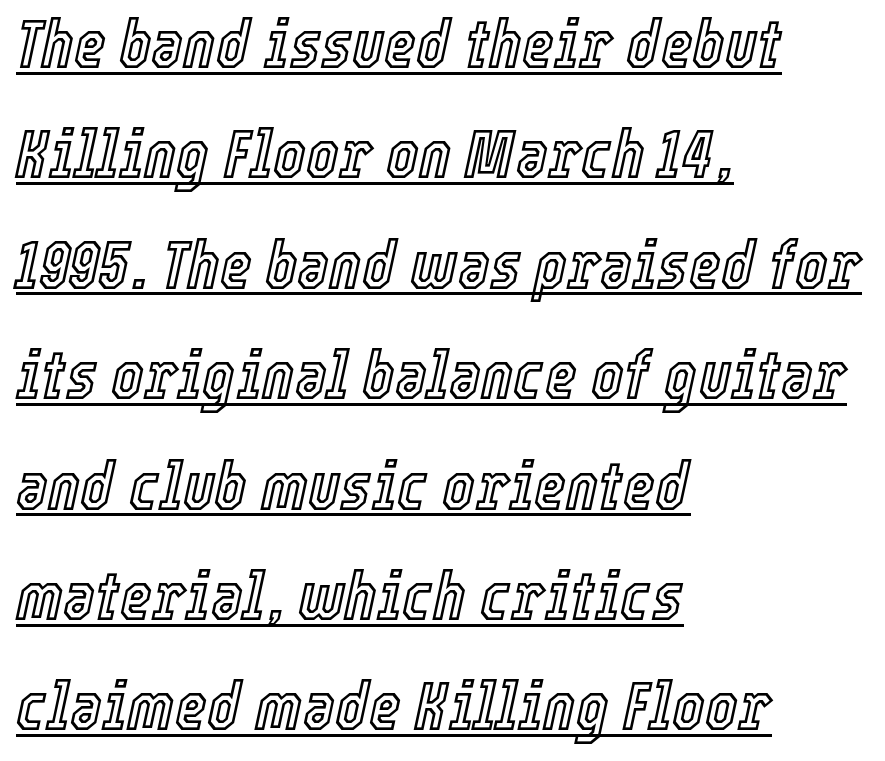
The rendering keeps characters at their native spacing. Do the characters align in a grid? No, the font is proportional. Underlined type. Vertical spacing — default.
